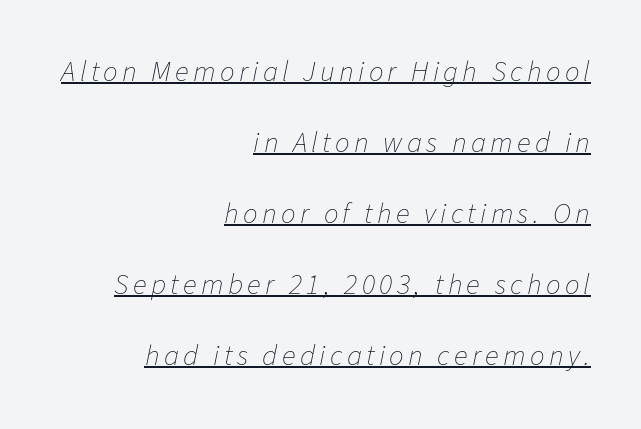
The compositor pushed each line to the right boundary. The axis of the letterforms is tilted away from vertical. The face used here is proportionally spaced, like ordinary book or web type. Stems here are at most as thick as an everyday book face. Students, observe the line beneath the letters — that is underlining. Regarding leading, the lines here are spaced well apart.
